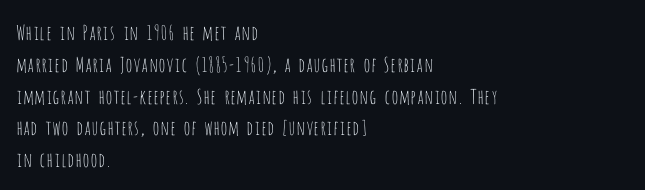
This is not heavy type; no bold has been used. Tracking here is standard; glyphs follow each other at the usual distance. Horizontal bands of white between lines are of average thickness. Underlining? Definitely not there. A student would call this left alignment; a typographer would say flush left, rag right.
